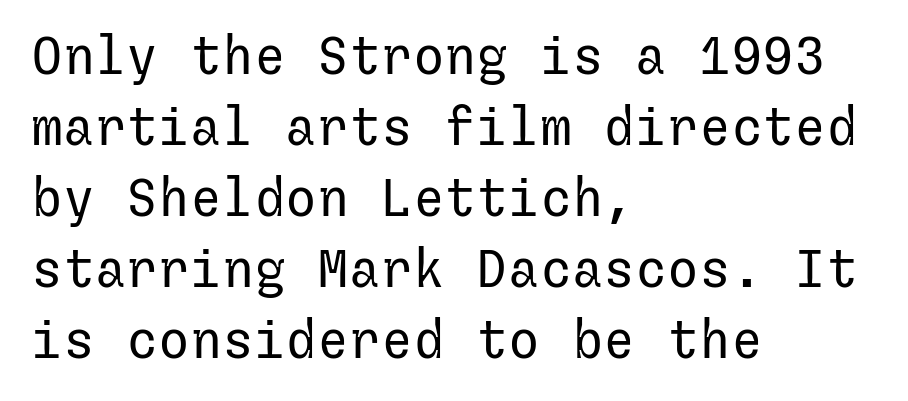
The image shows 53 px regular-weight sans-serif type, upright; set left-aligned, normal line spacing (1.34x), normal letter spacing, not underlined; low stroke contrast and a medium x-height.
